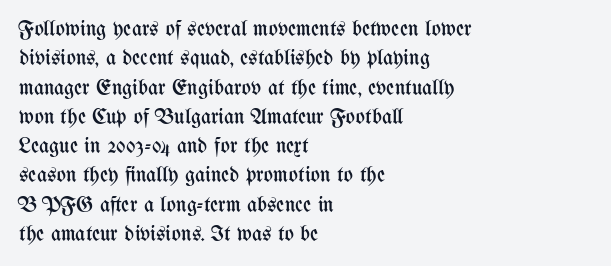
The image shows 22 px text type, upright; set left-aligned, normal line spacing (1.33x), normal letter spacing, not underlined.
